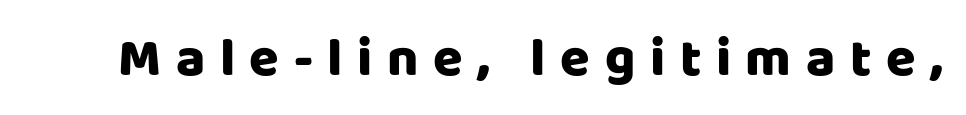
{"serif": "no", "italic": "no", "width": "normal", "stroke_contrast": "low", "x_height": "large", "monospaced": "no", "underline": "no", "letter_spacing": "wide", "letter_spacing_em": 0.27, "glyph_px": 54}
